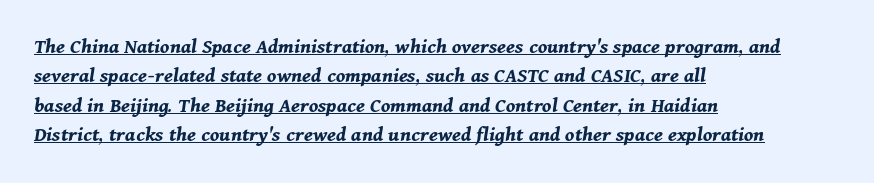
{"italic": "yes", "lean": "right", "slant_degrees": 11, "bold": "yes", "underline": "yes", "align": "left", "line_spacing": "normal", "line_spacing_ratio": 1.34, "letter_spacing": "normal", "letter_spacing_em": 0.0, "glyph_px": 22}
